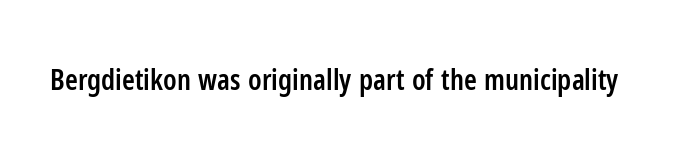
{"serif": "no", "italic": "no", "bold": "semi", "weight": "semibold", "width": "condensed", "stroke_contrast": "low", "x_height": "medium", "monospaced": "no", "underline": "no", "letter_spacing": "normal", "letter_spacing_em": 0.0, "glyph_px": 29}
